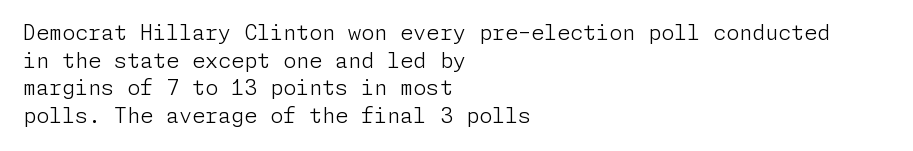
{"italic": "no", "bold": "no", "underline": "no", "align": "left", "line_spacing": "normal", "line_spacing_ratio": 1.31, "letter_spacing": "normal", "letter_spacing_em": 0.0, "glyph_px": 21}
